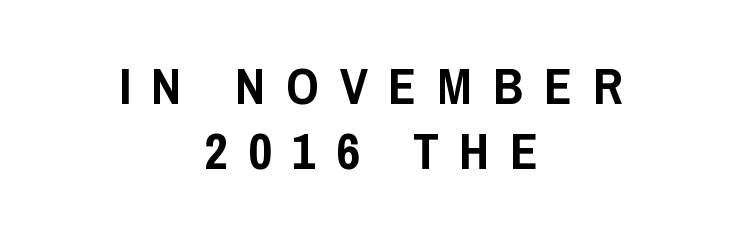
Q: Is the text italic (slanted)? A: No, it is upright.
Q: Is the typeface a serif or a sans-serif typeface? A: Sans-serif.
Q: Is the text underlined? A: No.
Q: How is the paragraph aligned? A: Centered.
Q: Is the spacing between letters normal or unusually wide? A: Unusually wide.
Q: Is the spacing between lines tight, normal or loose? A: Normal.
Q: Width (condensed, normal, or wide)? A: Condensed.
Q: Stroke contrast? A: Low.
Q: x-height? A: Large.
Q: Monospaced? A: No.
